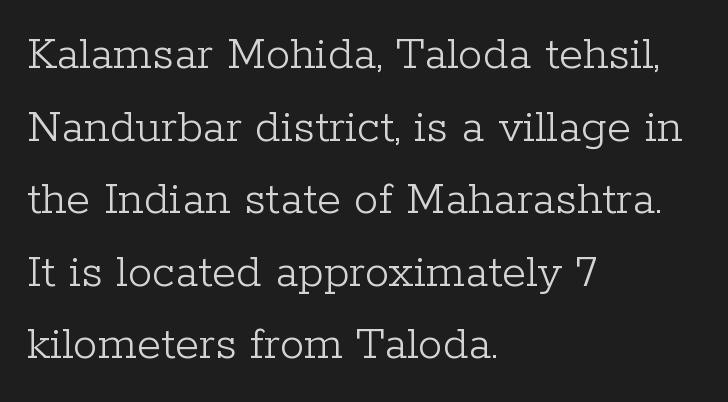
Character widths vary here, with narrow letters taking less room than wide ones. Only glyphs here, with clear space below each row. The line-height multiplier appears to be the usual default. The tracking reads as untouched default to a designer's eye.
